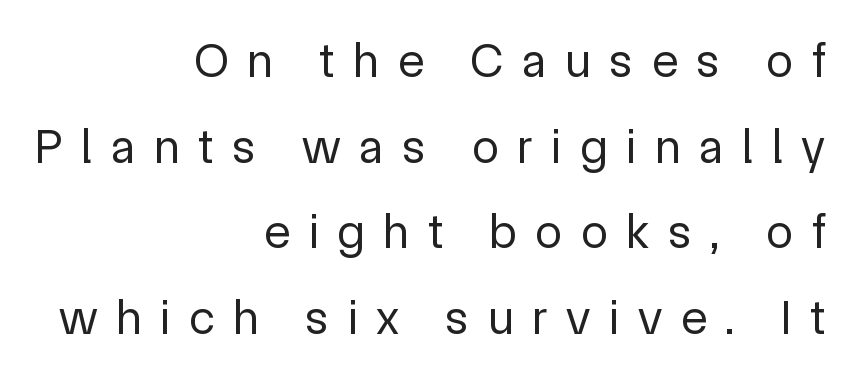
The image shows 49 px regular-weight sans-serif type, upright; set right-aligned, line spacing 1.75x, unusually wide letter spacing (+0.38 em), not underlined; a medium x-height.
